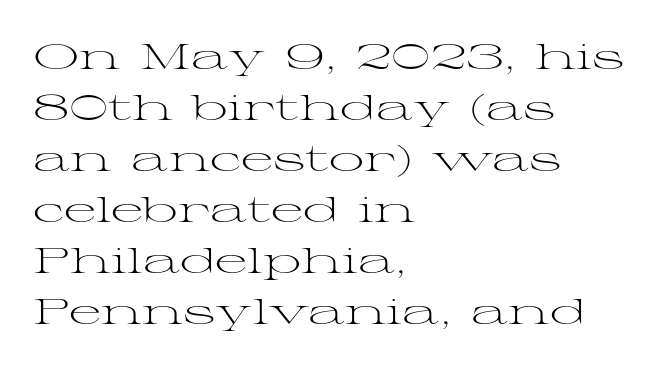
{"serif": "yes", "italic": "no", "bold": "no", "weight": "light", "width": "wide", "stroke_contrast": "medium", "x_height": "medium", "monospaced": "no", "underline": "no", "align": "left", "line_spacing": "normal", "line_spacing_ratio": 1.46, "letter_spacing": "normal", "letter_spacing_em": 0.0, "glyph_px": 35}
